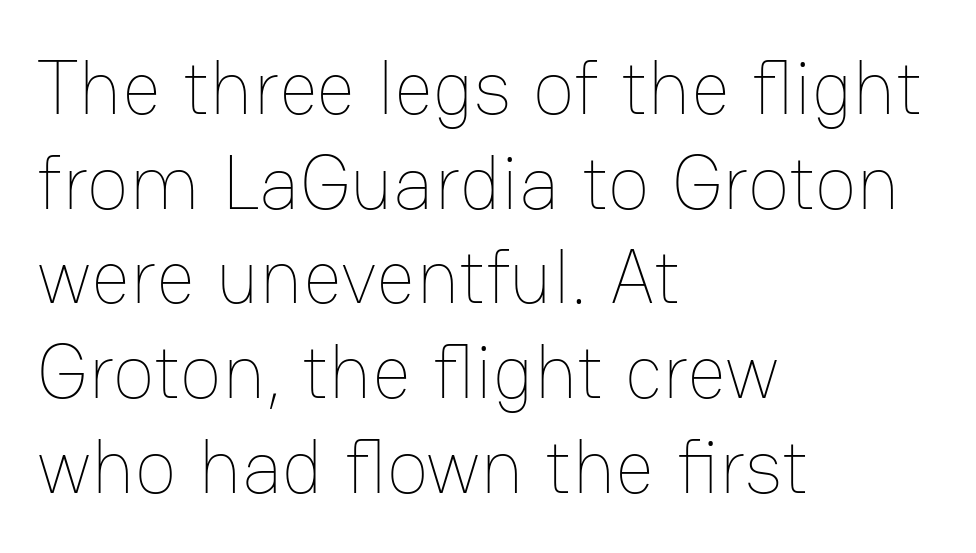
A typesetter would mark this as roman, not italic. No extra tracking has been applied to these lines. The rendering uses natural spacing where letterforms have individual widths. The weight would be labelled regular, book, light, or lighter still.
